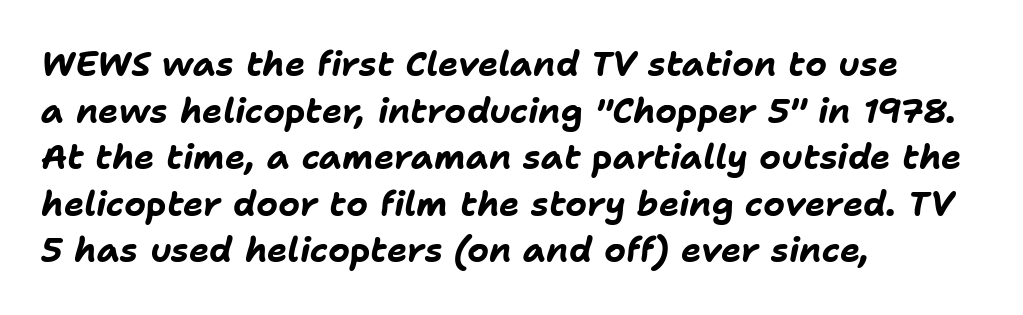
{"italic": "yes", "lean": "right", "slant_degrees": 11, "bold": "yes", "weight": "bold", "width": "normal", "stroke_contrast": "low", "x_height": "medium", "monospaced": "no", "underline": "no", "align": "left", "line_spacing": "normal", "line_spacing_ratio": 1.37, "letter_spacing": "normal", "letter_spacing_em": 0.0, "glyph_px": 34}
